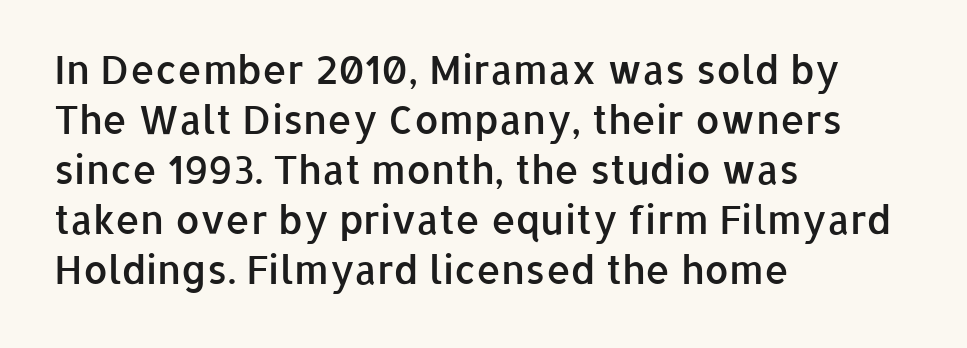
The image shows 39 px semibold sans-serif type, upright; set left-aligned, normal line spacing (1.28x), normal letter spacing, not underlined; low stroke contrast and a medium x-height.
